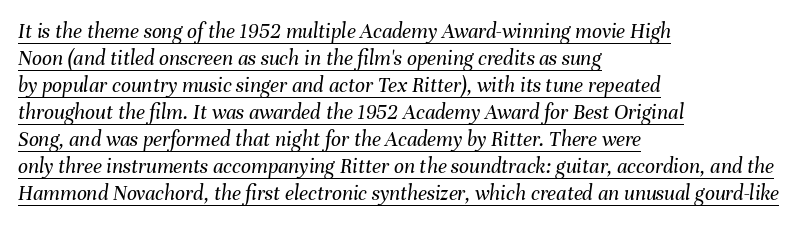
The typesetting does not lean heavy: it is not bold. These lines stack with their left ends in a neat column. Each line of the rendering has a horizontal stroke beneath the glyphs. Notice how the stems are inclined rather than vertical — that's the hallmark of italics. Does extra space separate the letters? No, they use regular spacing.
